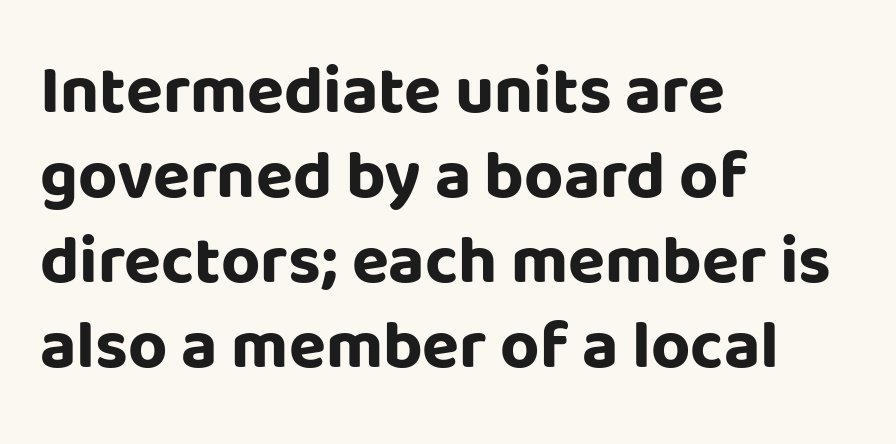
{"serif": "no", "italic": "no", "bold": "yes", "weight": "bold", "width": "normal", "stroke_contrast": "low", "x_height": "large", "monospaced": "no", "underline": "no", "align": "left", "line_spacing": "normal", "line_spacing_ratio": 1.25, "letter_spacing": "normal", "letter_spacing_em": 0.0, "glyph_px": 68}
